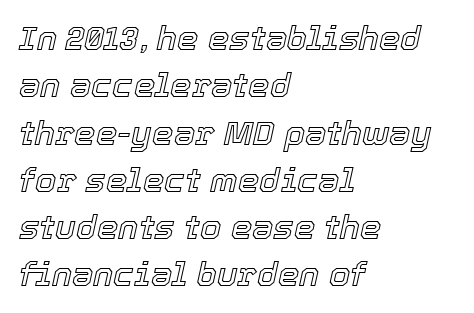
The image shows 34 px text type, italic (leaning right); set left-aligned, normal line spacing (1.39x), normal letter spacing, not underlined; a medium x-height.
